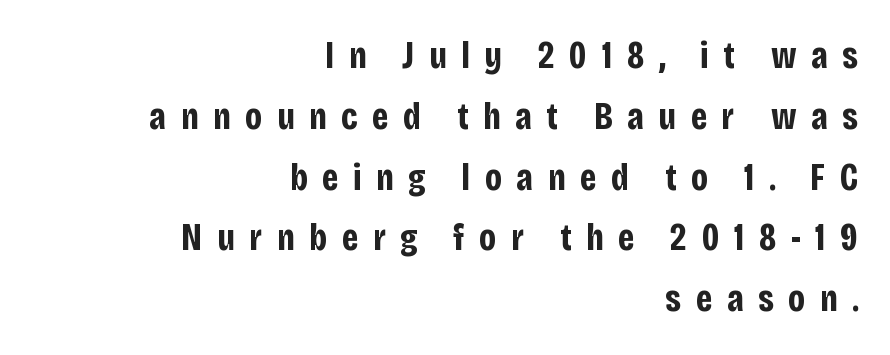
The image shows 38 px bold, condensed sans-serif type, upright; set right-aligned, normal line spacing (1.6x), unusually wide letter spacing (+0.38 em), not underlined; low stroke contrast and a large x-height.
